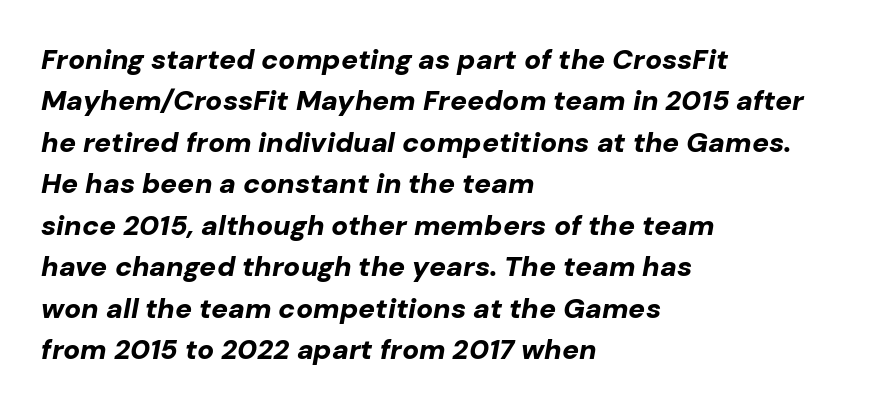
Q: Is the text bold? A: Yes.
Q: Is the text italic (slanted)? A: Yes, it leans right by about 10 degrees.
Q: Is the text underlined? A: No.
Q: How is the paragraph aligned? A: Left-aligned.
Q: Is the spacing between letters normal or unusually wide? A: Normal.
Q: Is the spacing between lines tight, normal or loose? A: Normal.
Q: Width (condensed, normal, or wide)? A: Normal.
Q: Stroke contrast? A: Low.
Q: x-height? A: Medium.
Q: Monospaced? A: No.
